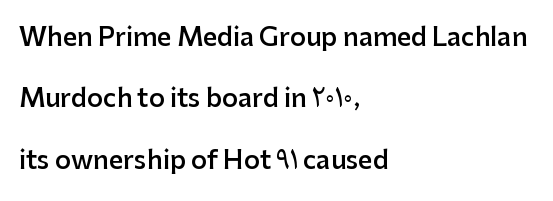
The image shows 25 px text type, upright; set left-aligned, loose line spacing (2.46x), normal letter spacing, not underlined.
